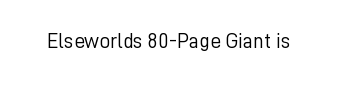
{"italic": "no", "bold": "no", "underline": "no", "letter_spacing": "normal", "letter_spacing_em": 0.0, "glyph_px": 21}
